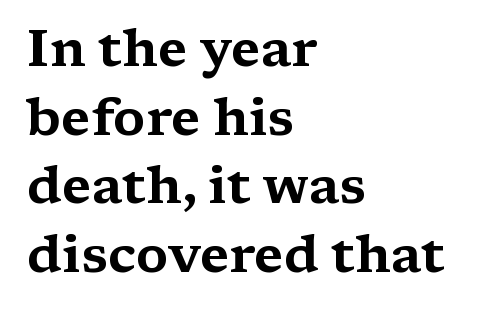
Letterform terminals end in serifs throughout the passage. Vertical spacing — default. Look at the tracking — it's just the regular setting, nothing added. When letters stand straight like this, we call the style roman or upright.
